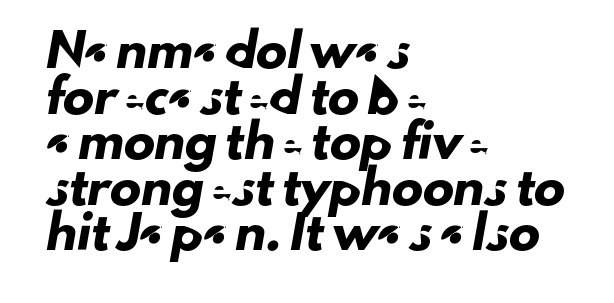
Unmarked baselines from the first word to the last. These lines keep a tight, regular rhythm from letter to letter. Does the type have serifs? No, each stem ends abruptly. Character widths vary here, with narrow letters taking less room than wide ones. The designer left line spacing at the default. Casual observation: everything's shoved over to the left.
